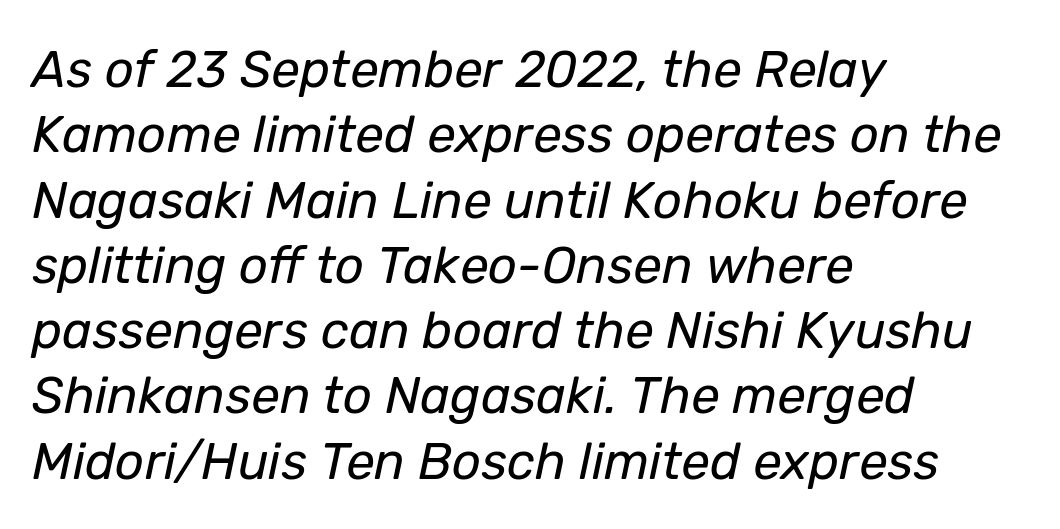
Between one letter and the next there's only the usual sliver of space. Italic? Definitely — the glyphs are oblique. Each row of text sits above clean, open space. The leading is moderate, giving the passage an even texture.
